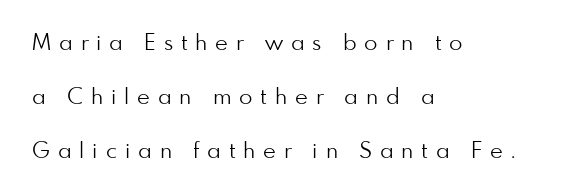
Where is the straight margin? On the left. The specimen reads as upright at a glance. Nothing heavy about these letters — not bold at all. Rows of type keep a wide berth in the vertical direction. The tracking jumps out immediately: characters are airy and widely separated.
